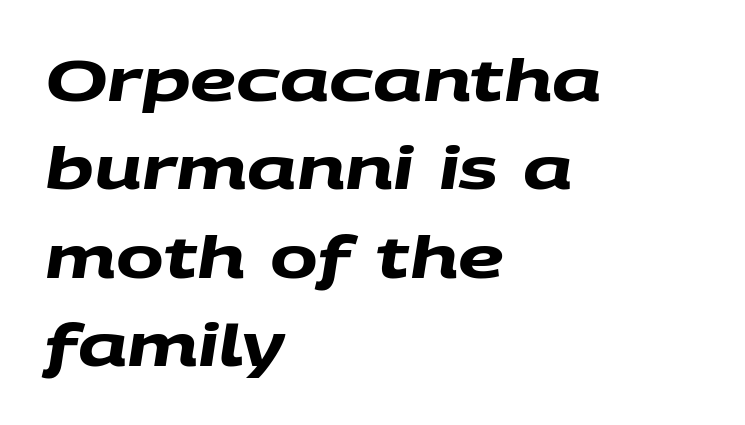
Q: Is the text bold? A: Yes.
Q: Is the typeface a serif or a sans-serif typeface? A: Sans-serif.
Q: Is the text underlined? A: No.
Q: How is the paragraph aligned? A: Left-aligned.
Q: Is the spacing between letters normal or unusually wide? A: Normal.
Q: Is the spacing between lines tight, normal or loose? A: Normal.
Q: Width (condensed, normal, or wide)? A: Wide.
Q: Stroke contrast? A: Medium.
Q: x-height? A: Large.
Q: Monospaced? A: No.
